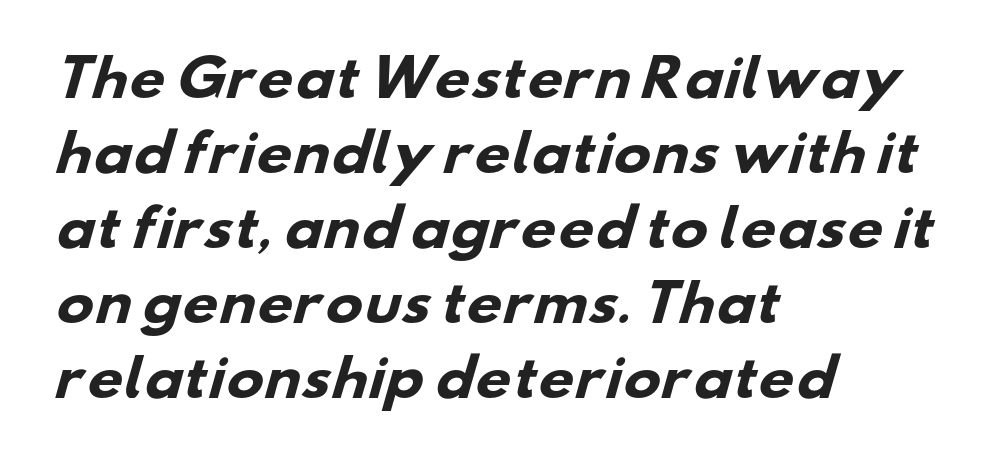
The image shows 50 px heavy, wide sans-serif type; set left-aligned, normal line spacing (1.5x), normal letter spacing, not underlined; low stroke contrast and a small x-height.
